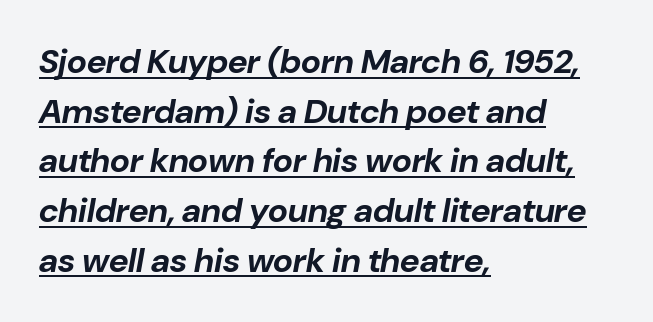
Q: Is the text bold? A: Yes.
Q: Is the text italic (slanted)? A: Yes, it leans right by about 10 degrees.
Q: Is the text underlined? A: Yes.
Q: How is the paragraph aligned? A: Left-aligned.
Q: Is the spacing between letters normal or unusually wide? A: Normal.
Q: Is the spacing between lines tight, normal or loose? A: Normal.
Q: Width (condensed, normal, or wide)? A: Normal.
Q: Stroke contrast? A: Low.
Q: x-height? A: Medium.
Q: Monospaced? A: No.
